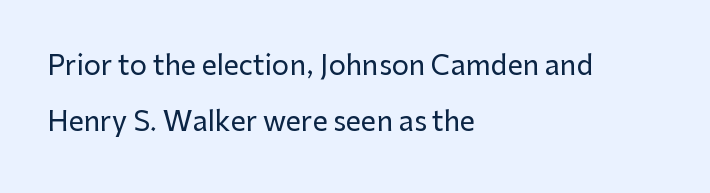
The image shows 27 px text type, upright; set left-aligned, loose line spacing (2.09x), normal letter spacing, not underlined.
